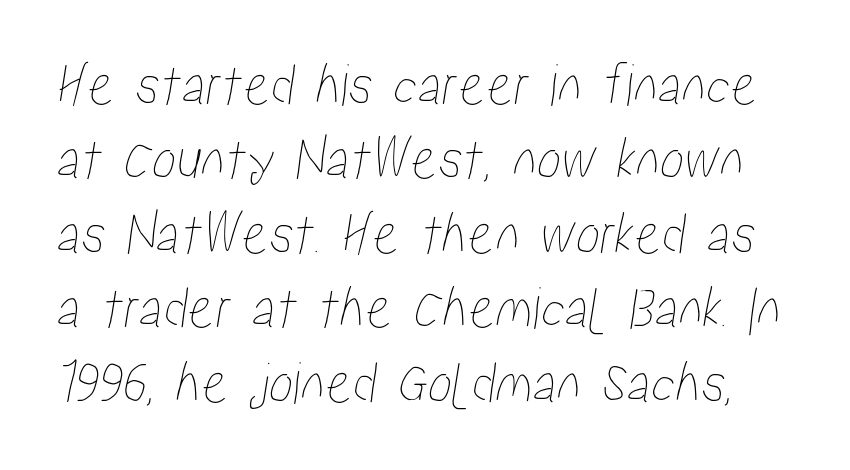
Q: Is the text underlined? A: No.
Q: Is the spacing between letters normal or unusually wide? A: Normal.
Q: Width (condensed, normal, or wide)? A: Condensed.
Q: Stroke contrast? A: Low.
Q: x-height? A: Medium.
Q: Monospaced? A: No.
